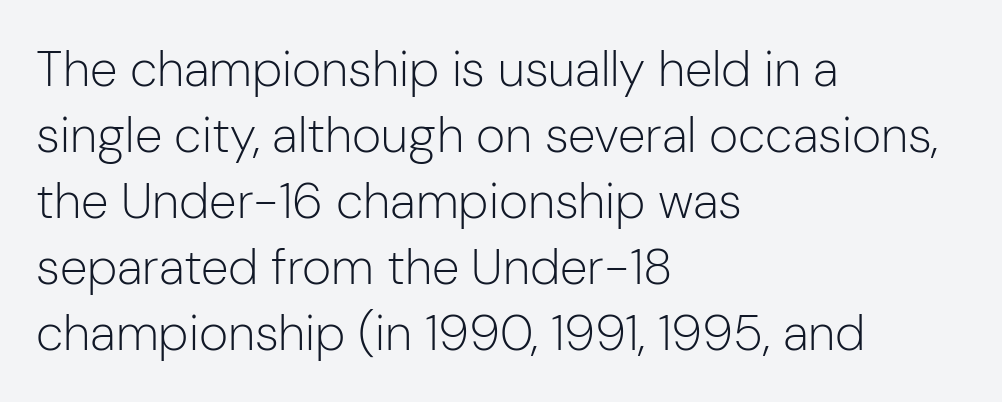
The image shows 50 px light sans-serif type, upright; set left-aligned, normal line spacing (1.32x), normal letter spacing, not underlined; low stroke contrast and a medium x-height.
